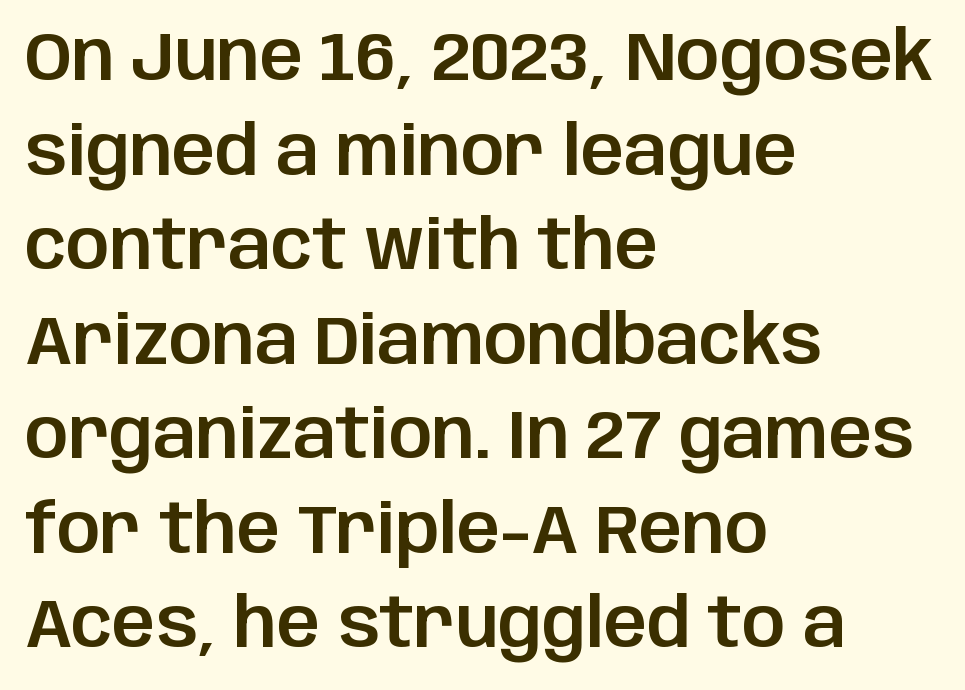
The image shows 68 px sans-serif type, upright; set left-aligned, normal line spacing (1.39x), normal letter spacing, not underlined; low stroke contrast and a large x-height.
